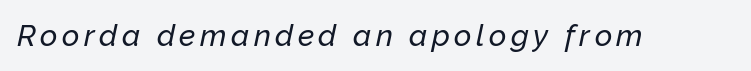
{"italic": "yes", "lean": "right", "slant_degrees": 12, "width": "normal", "stroke_contrast": "low", "x_height": "medium", "monospaced": "no", "underline": "no", "glyph_px": 30}
